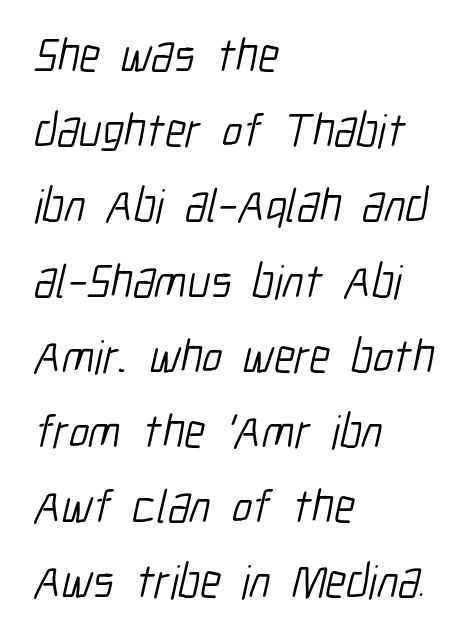
{"serif": "no", "bold": "no", "weight": "light", "width": "condensed", "stroke_contrast": "low", "x_height": "medium", "monospaced": "no", "underline": "no", "align": "left", "line_spacing": "normal", "line_spacing_ratio": 1.6, "letter_spacing": "normal", "letter_spacing_em": 0.0, "glyph_px": 47}
